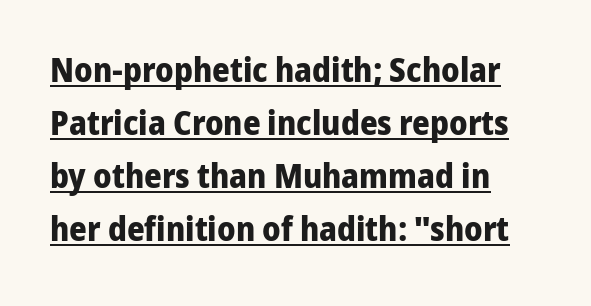
{"serif": "no", "italic": "no", "bold": "yes", "weight": "bold", "width": "normal", "stroke_contrast": "low", "x_height": "medium", "monospaced": "no", "underline": "yes", "align": "left", "line_spacing": "normal", "line_spacing_ratio": 1.56, "letter_spacing": "normal", "letter_spacing_em": 0.0, "glyph_px": 34}
